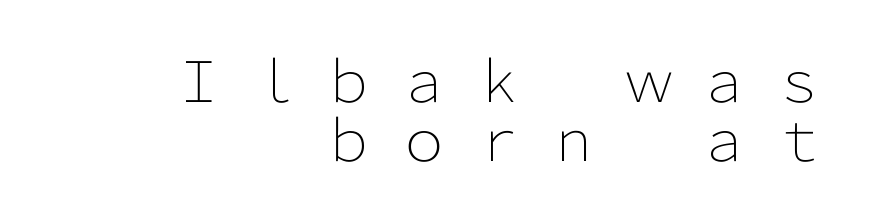
Ascenders rise straight up at ninety degrees. Honestly, the letter spacing is so wide it's the main thing you notice. Check under the words: just untouched page. You could barely slide anything between these rows. Looks like regular typesetting: each glyph gets only the width it needs. Casual observation: everything's shoved over to the right.
